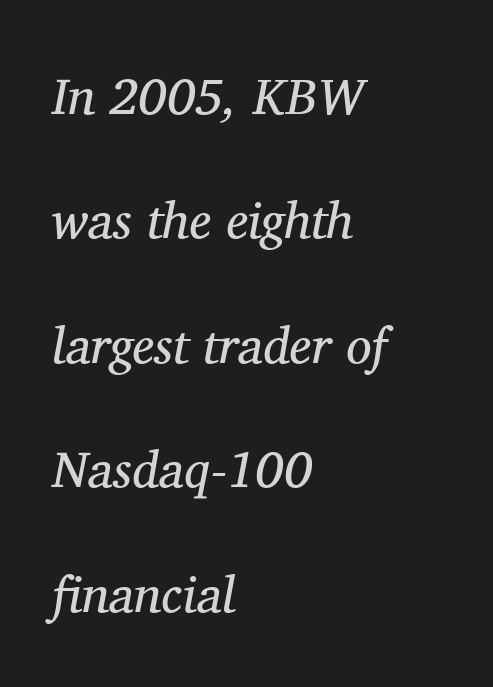
The image shows 51 px regular-weight serif type, italic (leaning right); set left-aligned, loose line spacing (2.44x), normal letter spacing, not underlined; medium stroke contrast and a medium x-height.
